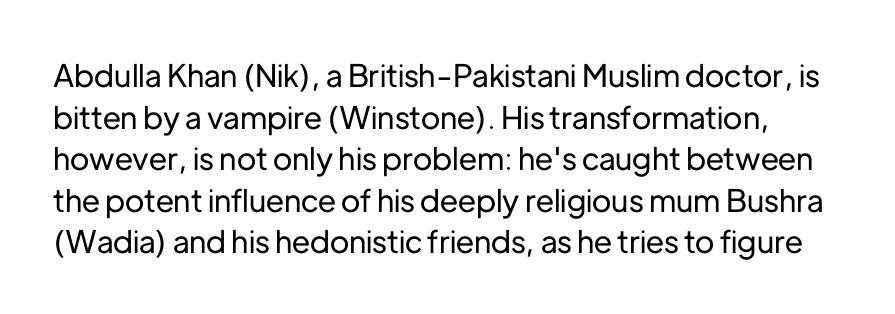
Q: Is the text italic (slanted)? A: No, it is upright.
Q: Is the typeface a serif or a sans-serif typeface? A: Sans-serif.
Q: Is the text underlined? A: No.
Q: Is the spacing between letters normal or unusually wide? A: Normal.
Q: Is the spacing between lines tight, normal or loose? A: Normal.
Q: Width (condensed, normal, or wide)? A: Normal.
Q: Stroke contrast? A: Low.
Q: x-height? A: Medium.
Q: Monospaced? A: No.
